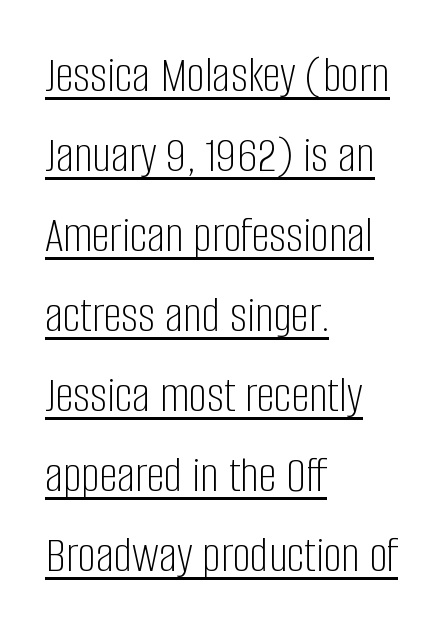
Vertically, the passage feels balanced, rows spaced as you'd expect. Letters have the restrained weight of plain body copy at most. Each line of the rendering has a horizontal stroke beneath the glyphs. Does extra space separate the letters? No, they use regular spacing.
